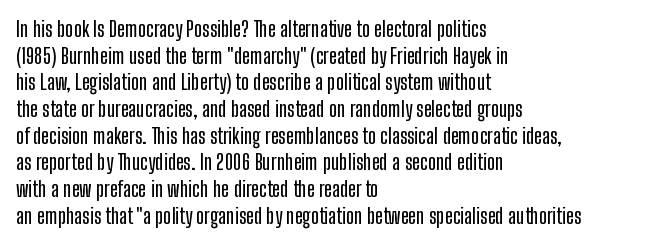
Q: Is the text italic (slanted)? A: No, it is upright.
Q: Is the text underlined? A: No.
Q: How is the paragraph aligned? A: Left-aligned.
Q: Is the spacing between letters normal or unusually wide? A: Normal.
Q: Is the spacing between lines tight, normal or loose? A: Normal.
